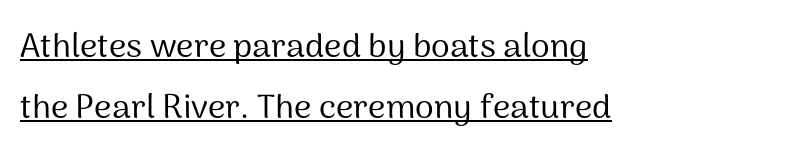
The image shows 34 px regular-weight sans-serif type, upright; set left-aligned, line spacing 1.78x, normal letter spacing, underlined; medium stroke contrast and a medium x-height.
